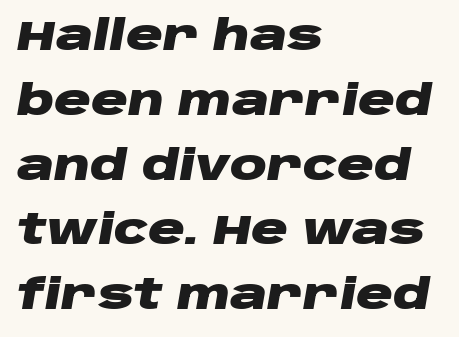
The image shows 41 px heavy, wide type, italic (leaning right); set left-aligned, normal line spacing (1.58x), normal letter spacing, not underlined; low stroke contrast and a large x-height.
